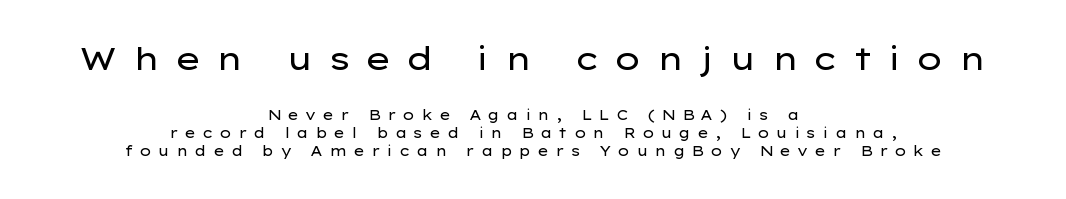
The image shows 32 px regular-weight, wide sans-serif type, upright; set centered, normal line spacing (1.31x), unusually wide letter spacing (+0.44 em), not underlined; the first (top) block is 2.29x larger; low stroke contrast and a medium x-height.
